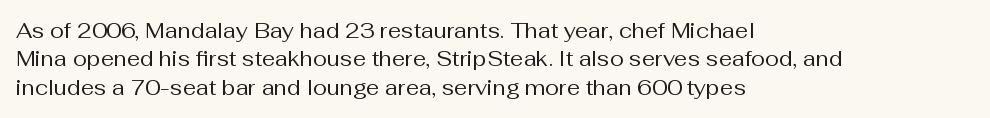
{"italic": "no", "bold": "no", "underline": "no", "align": "left", "line_spacing": "normal", "line_spacing_ratio": 1.35, "letter_spacing": "normal", "letter_spacing_em": 0.0, "glyph_px": 21}
